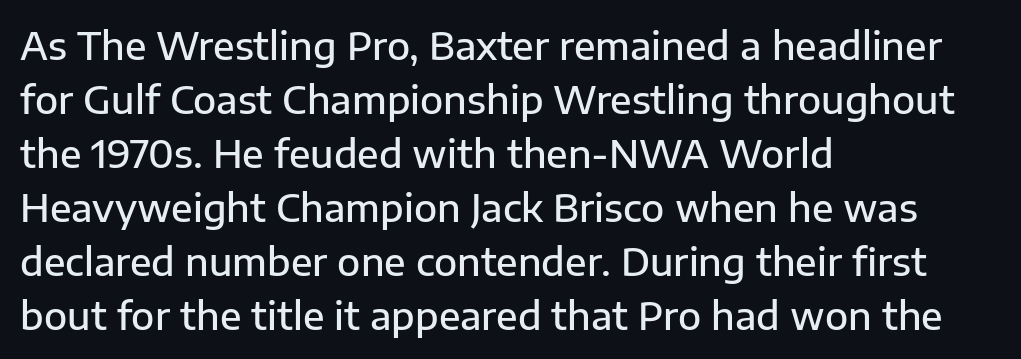
{"serif": "no", "italic": "no", "bold": "semi", "weight": "semibold", "width": "normal", "stroke_contrast": "low", "x_height": "medium", "monospaced": "no", "underline": "no", "align": "left", "line_spacing": "normal", "line_spacing_ratio": 1.42, "letter_spacing": "normal", "letter_spacing_em": 0.0, "glyph_px": 38}
